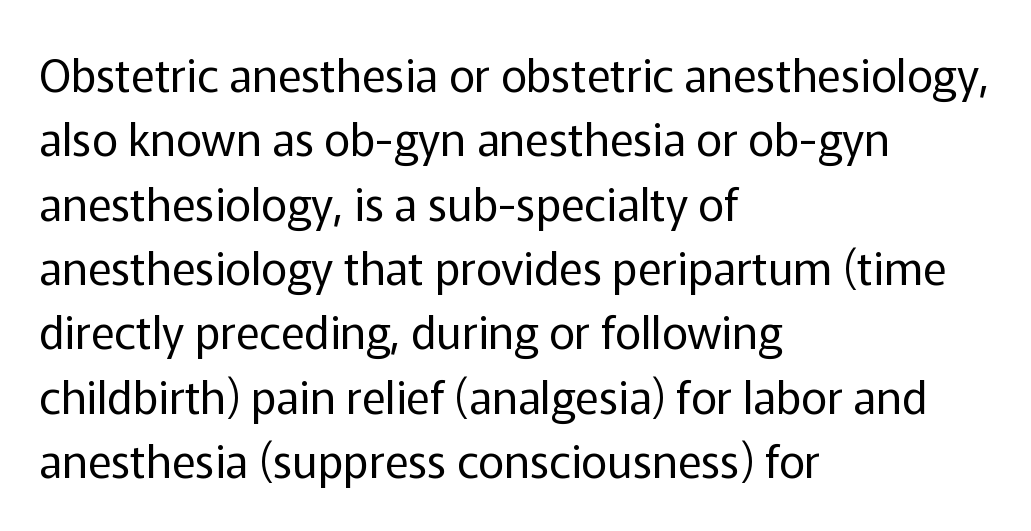
Q: Is the text bold? A: No.
Q: Is the text italic (slanted)? A: No, it is upright.
Q: Is the typeface a serif or a sans-serif typeface? A: Sans-serif.
Q: Is the text underlined? A: No.
Q: How is the paragraph aligned? A: Left-aligned.
Q: Is the spacing between letters normal or unusually wide? A: Normal.
Q: Is the spacing between lines tight, normal or loose? A: Normal.
Q: Width (condensed, normal, or wide)? A: Normal.
Q: Stroke contrast? A: Low.
Q: x-height? A: Medium.
Q: Monospaced? A: No.
